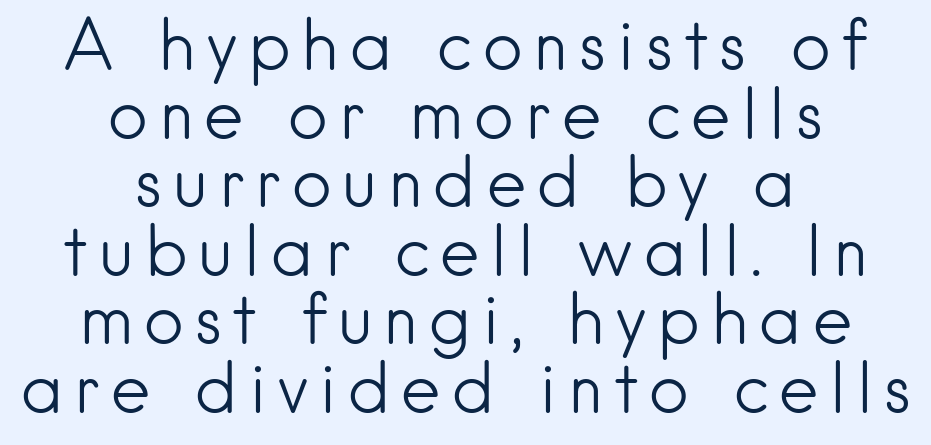
The image shows 70 px light sans-serif type, upright; set centered, tight line spacing (0.98x), not underlined; low stroke contrast and a small x-height.
